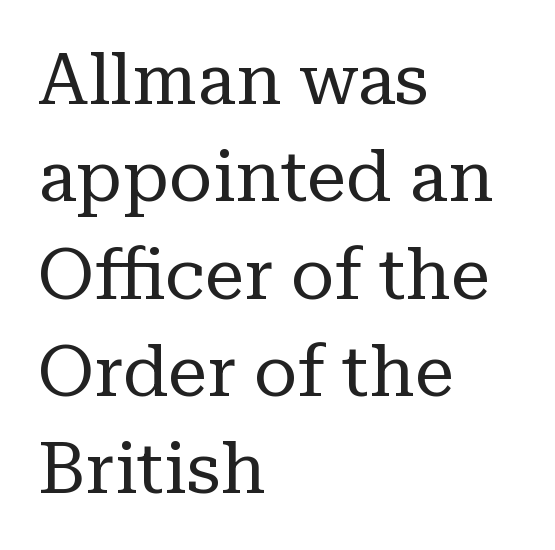
The image shows 71 px regular-weight serif type, upright; set left-aligned, normal line spacing (1.37x), normal letter spacing, not underlined; low stroke contrast and a medium x-height.
